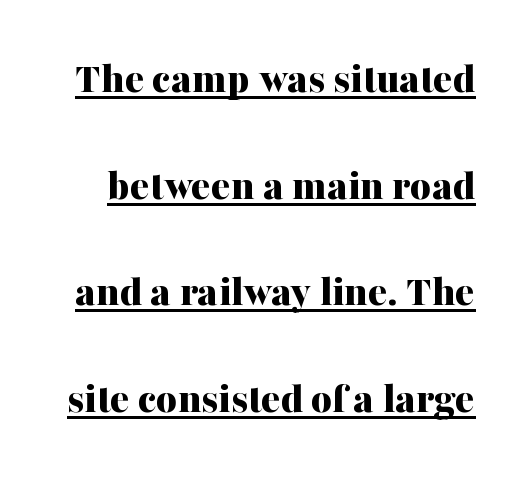
{"serif": "yes", "italic": "no", "bold": "yes", "weight": "bold", "width": "normal", "stroke_contrast": "medium", "x_height": "medium", "monospaced": "no", "underline": "yes", "line_spacing": "loose", "line_spacing_ratio": 2.37, "letter_spacing": "normal", "letter_spacing_em": 0.0, "glyph_px": 45}
